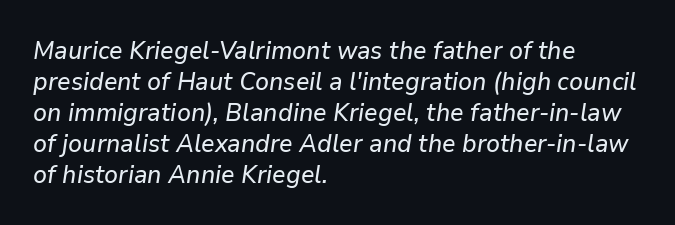
Q: Is the text italic (slanted)? A: Yes, it leans right by about 9 degrees.
Q: Is the text underlined? A: No.
Q: How is the paragraph aligned? A: Left-aligned.
Q: Is the spacing between letters normal or unusually wide? A: Normal.
